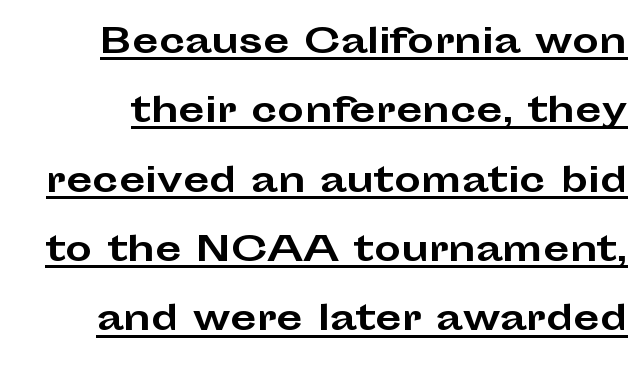
Strokes here are thick enough to call this a true bold. The face used here appears with an underline applied. No feet cap the strokes, marking this as sans-serif type. The horizontal fit of the characters is conventional and even. Varying glyph widths throughout — classic text-font behaviour.
